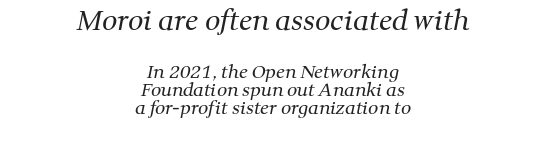
{"bold": "no", "underline": "no", "align": "center", "line_spacing": "tight", "line_spacing_ratio": 1.0, "letter_spacing": "normal", "letter_spacing_em": 0.0, "larger_block": "first", "size_ratio": 1.5, "glyph_px": 27}
